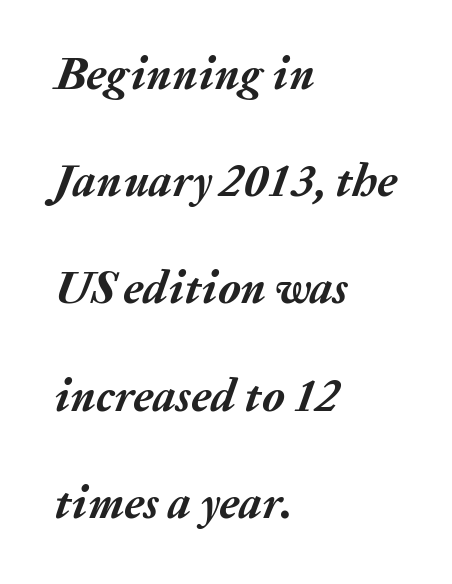
Summary of vertical rhythm: relaxed, with wide interline spacing. Emphasis by weight is at full strength: bold. Line beginnings align vertically; line endings do not. The specimen omits any rule beneath the text block's lines.
